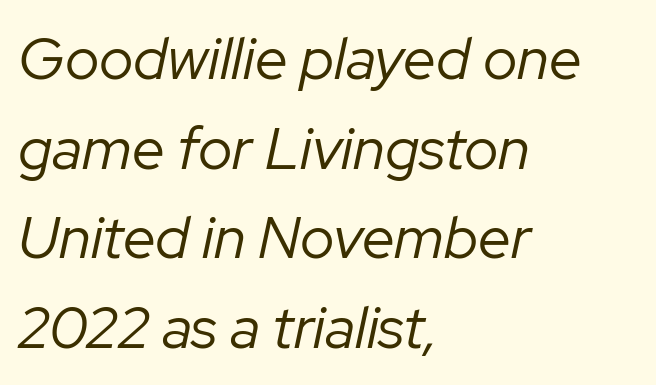
{"italic": "yes", "lean": "right", "slant_degrees": 12, "bold": "no", "weight": "regular", "width": "normal", "stroke_contrast": "low", "x_height": "medium", "monospaced": "no", "underline": "no", "align": "left", "line_spacing": "normal", "line_spacing_ratio": 1.52, "letter_spacing": "normal", "letter_spacing_em": 0.0, "glyph_px": 59}
